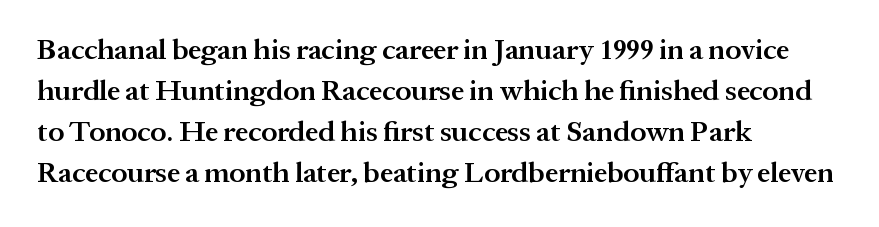
{"serif": "yes", "italic": "no", "bold": "semi", "weight": "semibold", "width": "normal", "stroke_contrast": "medium", "x_height": "medium", "monospaced": "no", "underline": "no", "align": "left", "line_spacing": "normal", "line_spacing_ratio": 1.41, "letter_spacing": "normal", "letter_spacing_em": 0.0, "glyph_px": 29}
